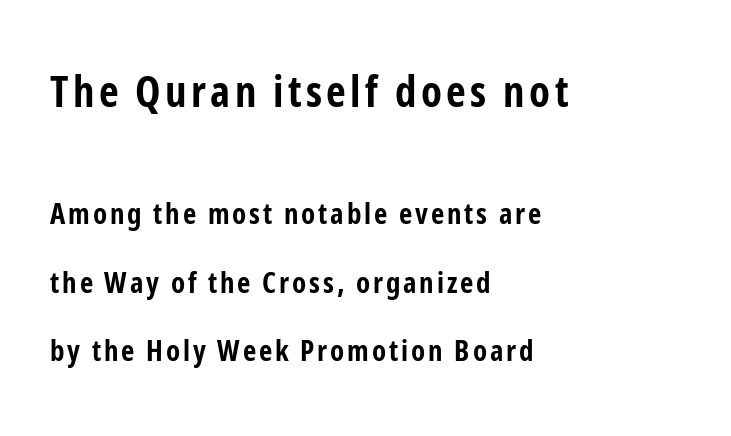
The image shows 43 px bold, condensed sans-serif type, upright; set left-aligned, loose line spacing (2.35x), not underlined; the first (top) block is 1.48x larger; low stroke contrast and a medium x-height.
